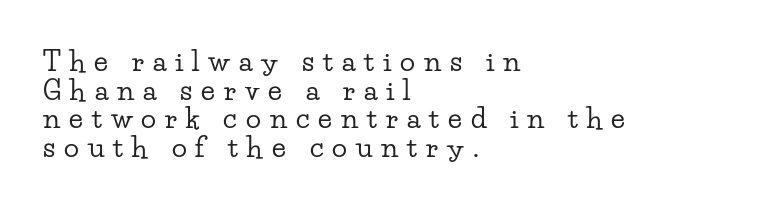
Very little white space separates one row of letters from the next. In CSS terms this would be text-align: left. Each letter keeps its own natural width here, so spacing adapts to shape. Posture: vertical.
